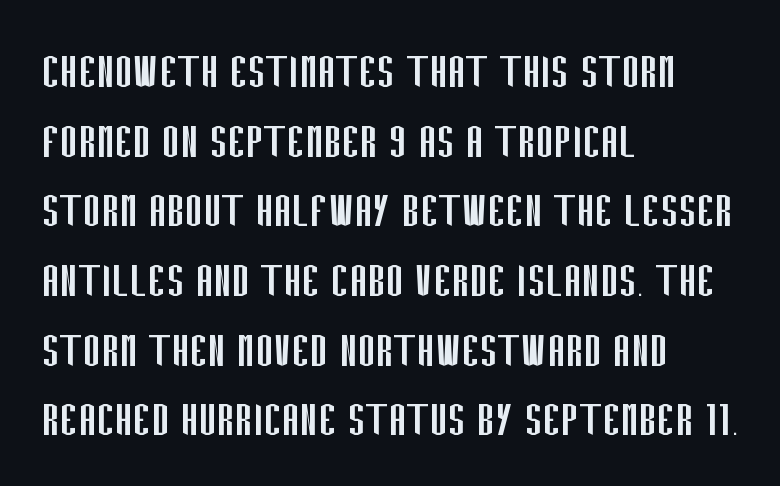
The image shows 54 px regular-weight, condensed sans-serif type, upright; set left-aligned, normal line spacing (1.29x), normal letter spacing, not underlined; low stroke contrast and a large x-height.
